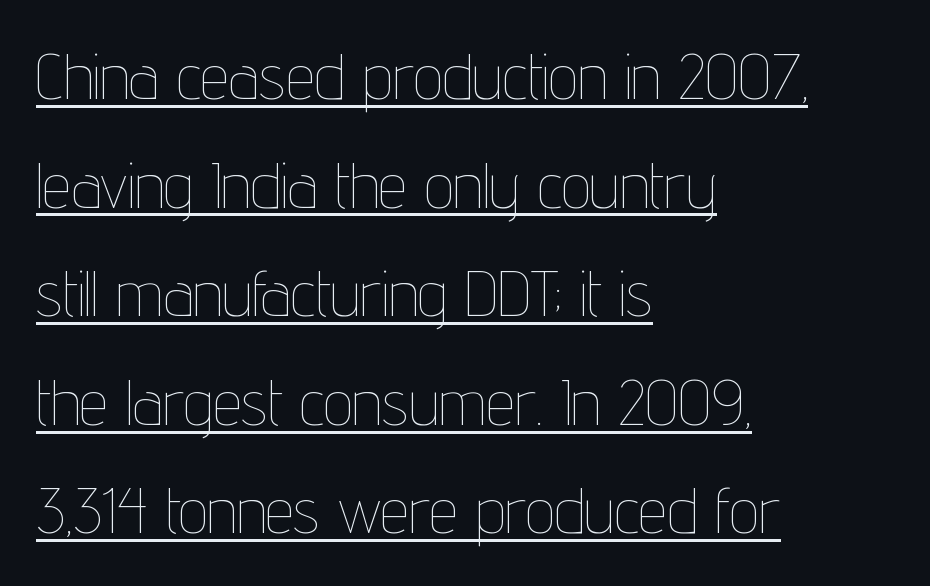
The horizontal fit of the characters is conventional and even. Do the letters lean? They stand straight. This rendering uses left alignment, leaving the right contour irregular. Each new line begins a customary step beneath the previous one. Glance below the letters and you will spot a drawn line.
